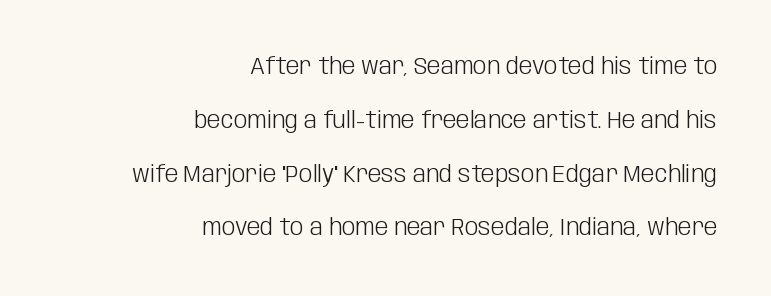
{"italic": "no", "bold": "no", "underline": "no", "align": "right", "line_spacing": "loose", "line_spacing_ratio": 2.24, "letter_spacing": "normal", "letter_spacing_em": 0.0, "glyph_px": 24}
